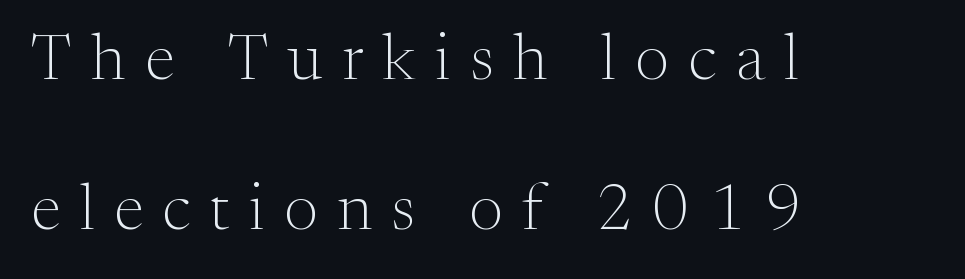
The image shows 65 px light serif type, upright; set left-aligned, loose line spacing (2.31x), unusually wide letter spacing (+0.3 em), not underlined; medium stroke contrast and a medium x-height.
